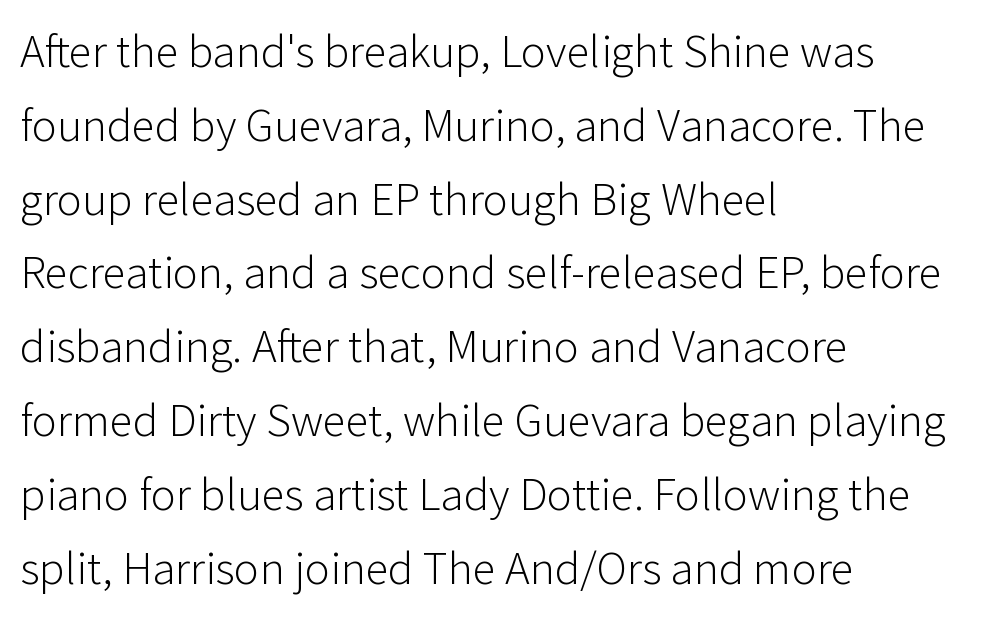
You can tell it's not italic because the verticals are truly vertical. The typeface has the unassuming heft of standard copy or less. Looks like regular typesetting: each glyph gets only the width it needs. The horizontal fit of the characters is conventional and even. Notice how the passage keeps a crisp vertical edge on the left only. The font family rendered here belongs to the sans-serif group.
